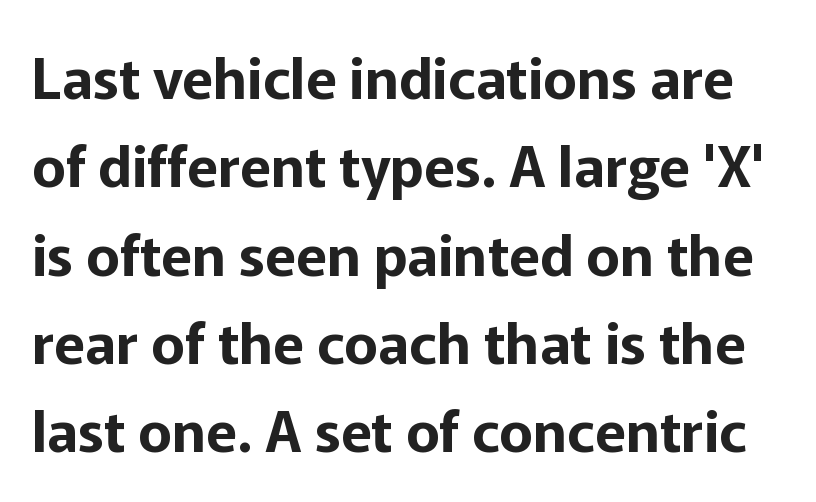
Q: Is the text italic (slanted)? A: No, it is upright.
Q: Is the typeface a serif or a sans-serif typeface? A: Sans-serif.
Q: Is the text underlined? A: No.
Q: Is the spacing between letters normal or unusually wide? A: Normal.
Q: Is the spacing between lines tight, normal or loose? A: Normal.
Q: Width (condensed, normal, or wide)? A: Normal.
Q: Stroke contrast? A: Low.
Q: x-height? A: Medium.
Q: Monospaced? A: No.
